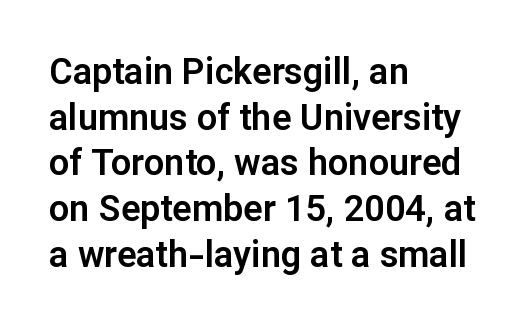
The image shows 36 px sans-serif type, upright; set left-aligned, normal line spacing (1.27x), normal letter spacing, not underlined; low stroke contrast and a medium x-height.
